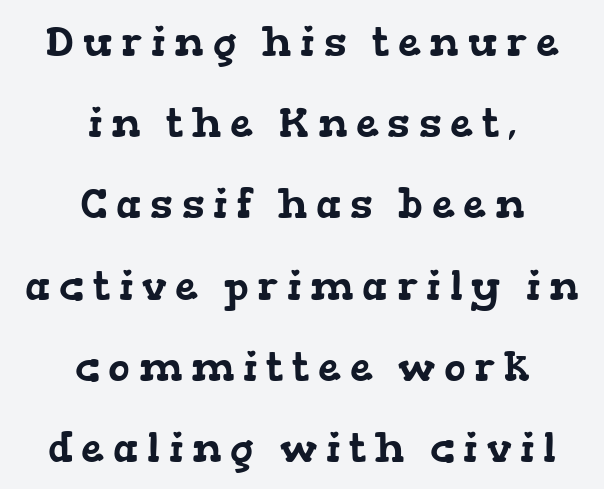
The characters display serif detailing at their extremities. Words appear elongated and porous because spacing is wide. Descenders are the only things crossing below the line. One glance says open: line gaps are wider than usual. The passage shown is typed in a proportional face where columns would drift. Centered paragraph, ragged on both sides.
